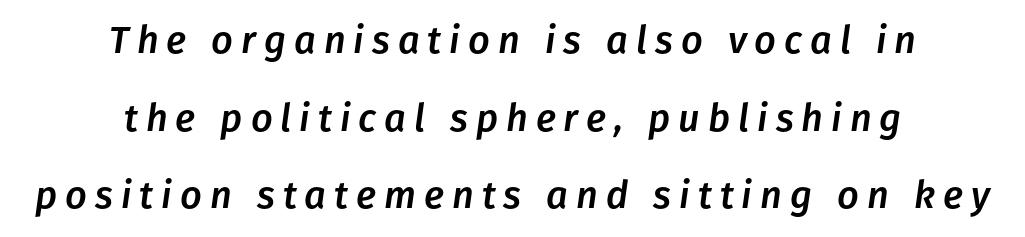
Q: Is the text italic (slanted)? A: Yes, it leans right by about 8 degrees.
Q: Is the text underlined? A: No.
Q: How is the paragraph aligned? A: Centered.
Q: Is the spacing between letters normal or unusually wide? A: Unusually wide.
Q: Is the spacing between lines tight, normal or loose? A: Loose.
Q: Width (condensed, normal, or wide)? A: Normal.
Q: Stroke contrast? A: Low.
Q: x-height? A: Medium.
Q: Monospaced? A: No.
